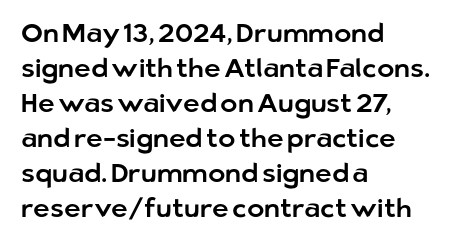
Upright lettering throughout. A classic flush-left, rag-right setting is used for this passage. Underlining? Definitely not there. The passage shown stacks its lines at a standard gap. The letterforms sit shoulder to shoulder at normal distance.
